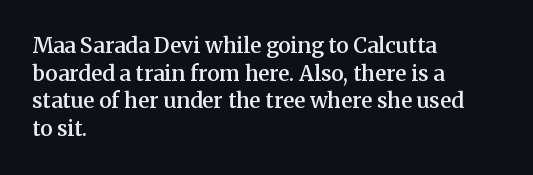
{"italic": "no", "bold": "semi", "underline": "no", "align": "left", "line_spacing": "normal", "line_spacing_ratio": 1.32, "letter_spacing": "normal", "letter_spacing_em": 0.0, "glyph_px": 21}
